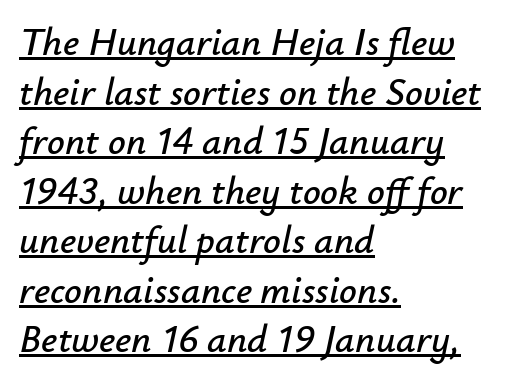
The image shows 39 px text type, italic (leaning right); set left-aligned, normal line spacing (1.27x), normal letter spacing, underlined; low stroke contrast and a small x-height.
